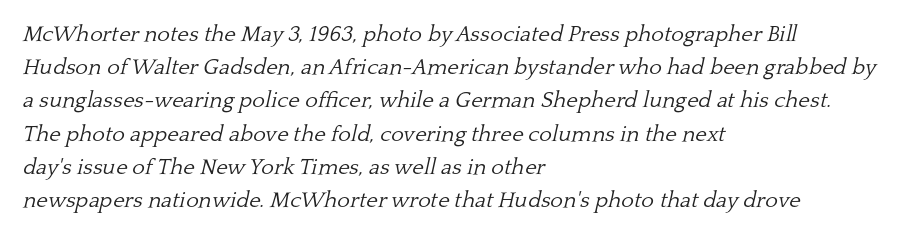
{"italic": "yes", "lean": "right", "slant_degrees": 13, "bold": "no", "underline": "no", "align": "left", "line_spacing": "normal", "line_spacing_ratio": 1.51, "letter_spacing": "normal", "letter_spacing_em": 0.0, "glyph_px": 22}
